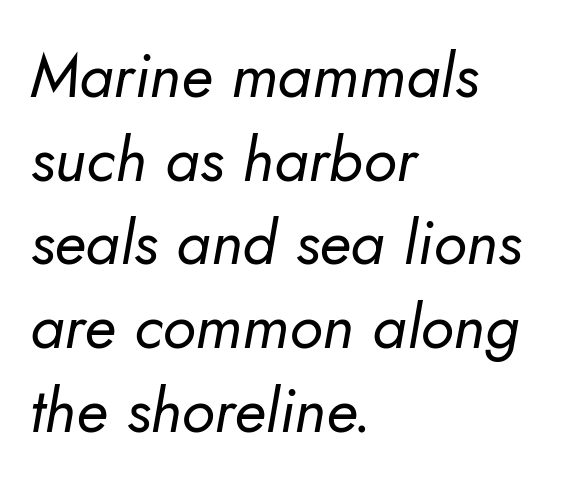
The image shows 62 px regular-weight type, italic (leaning right); set left-aligned, normal line spacing (1.35x), normal letter spacing, not underlined; low stroke contrast and a small x-height.
